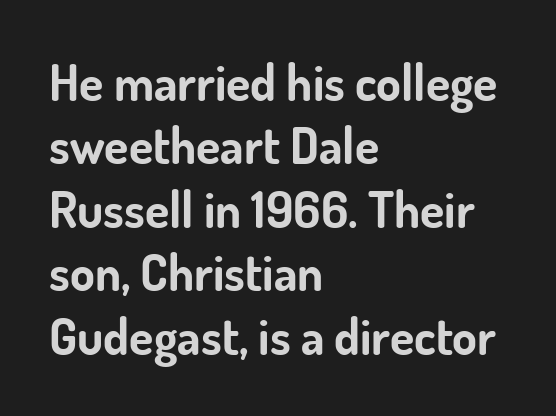
The passage shown is emphatically bold. The type sits square on the baseline with zero lean. Here the glyphs are tracked normally, forming tight word shapes. This rendering features lettering with no underline. All the whitespace from short lines collects on the right.
